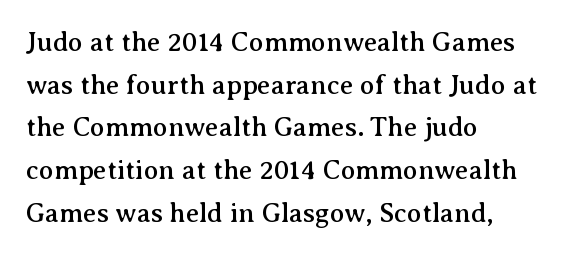
The words here are not underlined. Upright lettering throughout. This rendering leaves character spacing at its baseline value. These lines stack with their left ends in a neat column. Vertical spacing — default.
